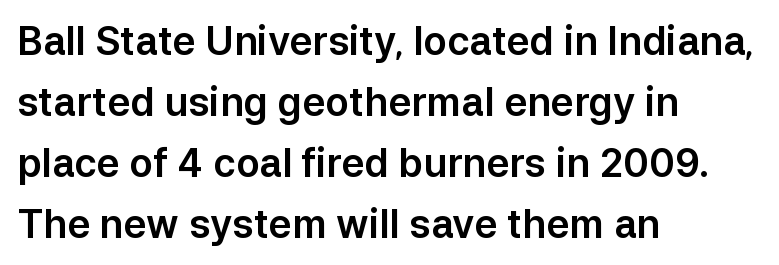
Are there feet on the stems? There aren't — it's a sans. The face used here is proportionally spaced, like ordinary book or web type. The tracking reads as untouched default to a designer's eye. A typesetter would mark this as roman, not italic.
